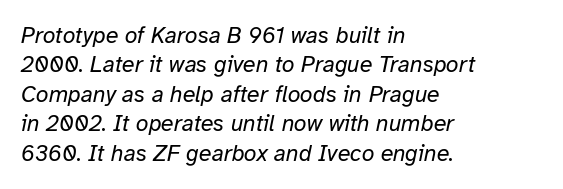
The image shows 23 px text type, italic (leaning right); set left-aligned, normal line spacing (1.28x), normal letter spacing, not underlined.
